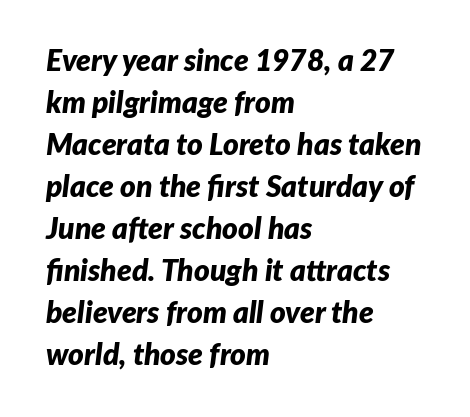
The image shows 30 px bold type, italic (leaning right); set left-aligned, normal line spacing (1.4x), normal letter spacing, not underlined; low stroke contrast and a medium x-height.
